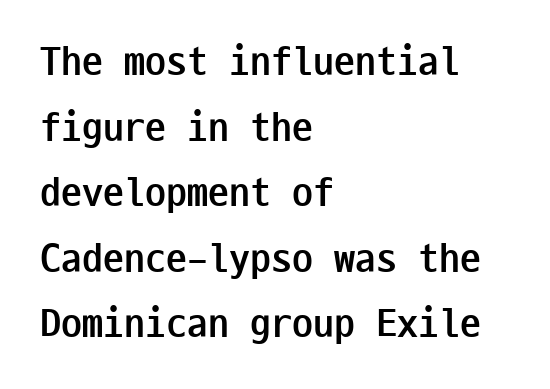
Q: Is the text bold? A: Yes.
Q: Is the text italic (slanted)? A: No, it is upright.
Q: Is the typeface a serif or a sans-serif typeface? A: Sans-serif.
Q: Is the text underlined? A: No.
Q: How is the paragraph aligned? A: Left-aligned.
Q: Is the spacing between letters normal or unusually wide? A: Normal.
Q: Is the spacing between lines tight, normal or loose? A: Normal.
Q: Width (condensed, normal, or wide)? A: Condensed.
Q: Stroke contrast? A: Low.
Q: x-height? A: Medium.
Q: Monospaced? A: Yes.
